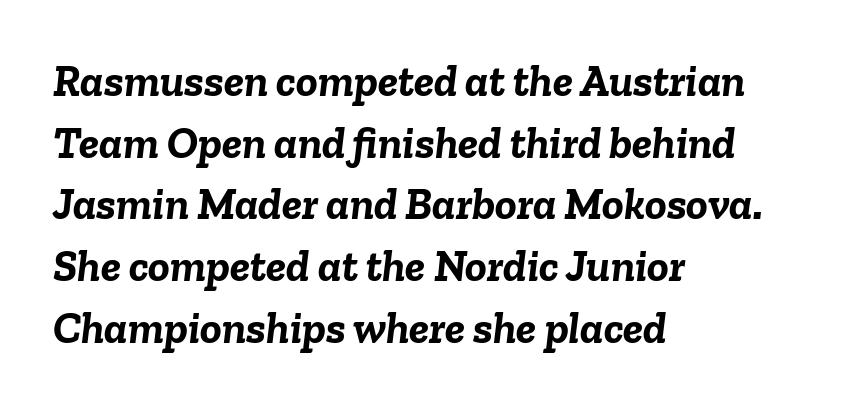
The image shows 45 px semibold type, italic (leaning right); set left-aligned, normal line spacing (1.37x), normal letter spacing, not underlined; low stroke contrast and a medium x-height.
